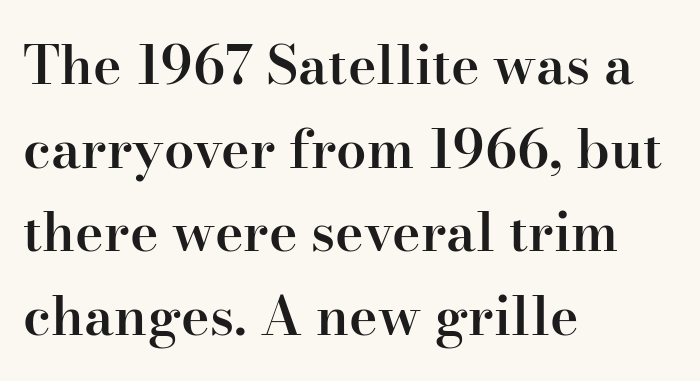
{"serif": "yes", "italic": "no", "bold": "semi", "weight": "semibold", "width": "normal", "stroke_contrast": "high", "x_height": "small", "monospaced": "no", "underline": "no", "align": "left", "line_spacing": "normal", "line_spacing_ratio": 1.55, "letter_spacing": "normal", "letter_spacing_em": 0.0, "glyph_px": 54}
